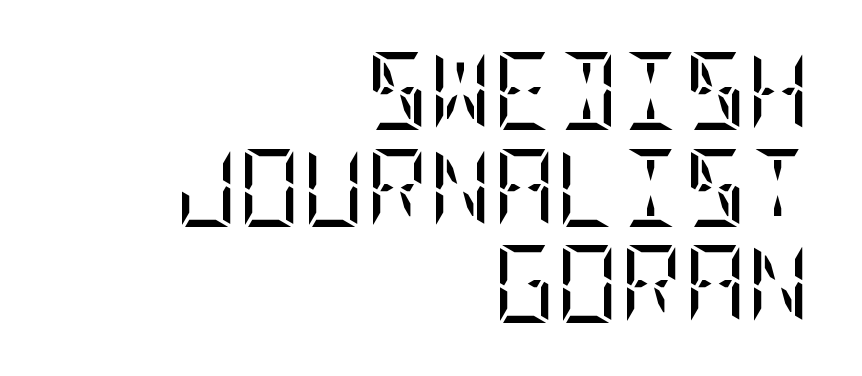
Letters rest on an invisible, unmarked baseline. Is there any slant? The stems are plumb. Unlike a clean sans, this face finishes its strokes with serifs. No extra tracking has been applied to these lines.
